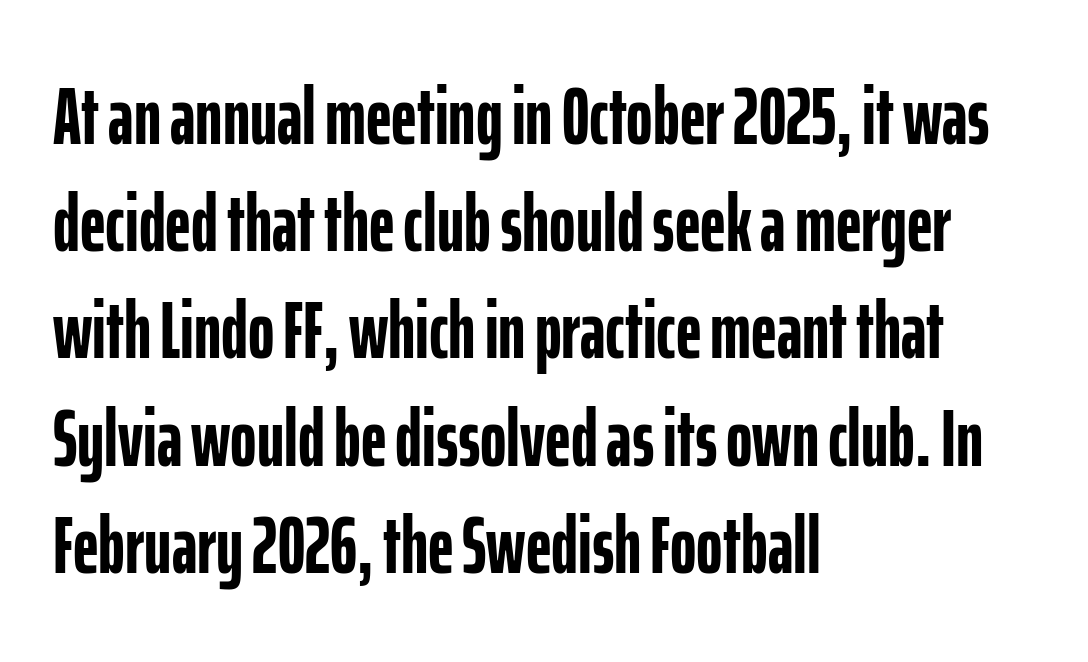
Q: Is the text bold? A: Yes.
Q: Is the text italic (slanted)? A: No, it is upright.
Q: Is the typeface a serif or a sans-serif typeface? A: Sans-serif.
Q: Is the text underlined? A: No.
Q: How is the paragraph aligned? A: Left-aligned.
Q: Is the spacing between letters normal or unusually wide? A: Normal.
Q: Is the spacing between lines tight, normal or loose? A: Normal.
Q: Width (condensed, normal, or wide)? A: Condensed.
Q: Stroke contrast? A: Low.
Q: x-height? A: Medium.
Q: Monospaced? A: No.
